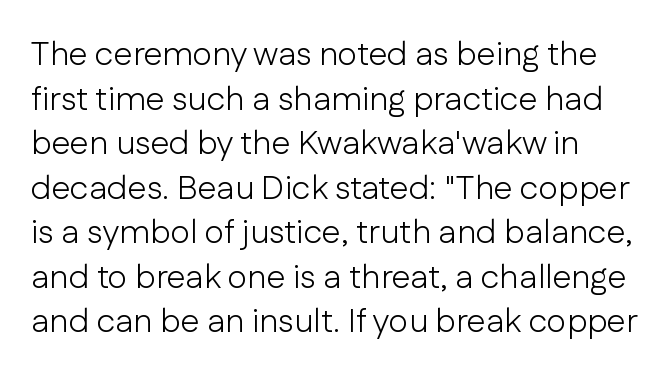
The passage shown has conventional tracking throughout. Leading matches the norm, producing a regular column. The face used here is proportionally spaced, like ordinary book or web type. The words here are not underlined. Do the letters lean? They stand straight. The letterforms sit at book weight or below.
